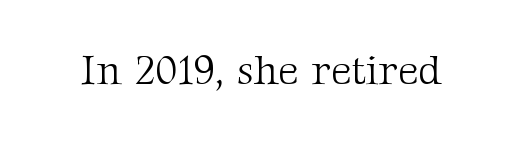
{"serif": "yes", "italic": "no", "bold": "no", "weight": "light", "width": "normal", "stroke_contrast": "medium", "x_height": "medium", "monospaced": "no", "underline": "no", "letter_spacing": "normal", "letter_spacing_em": 0.0, "glyph_px": 41}
